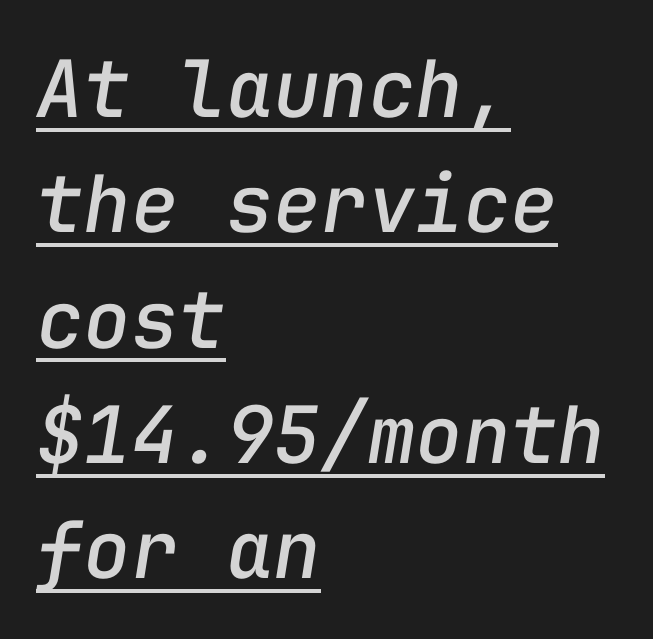
The image shows 79 px text type, italic (leaning right), monospaced; set left-aligned, normal line spacing (1.46x), normal letter spacing, underlined; low stroke contrast and a medium x-height.
